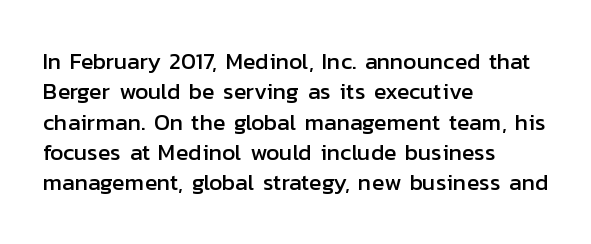
The face used here is rendered with its standard letterfit. These lines are set flush left with a ragged right edge. The glyphs are unaccompanied by any horizontal stroke below them. Normally led — the rows are evenly, conventionally spaced. Do the letters lean? They stand straight.
